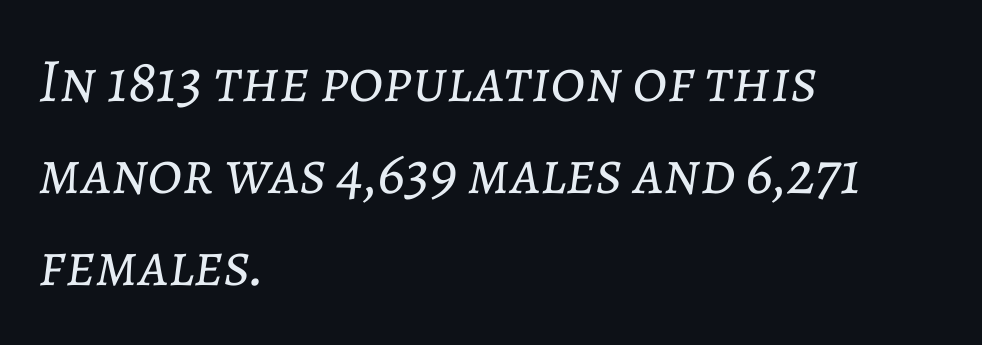
Q: Is the text bold? A: No.
Q: Is the text italic (slanted)? A: Yes, it leans right by about 7 degrees.
Q: Is the text underlined? A: No.
Q: How is the paragraph aligned? A: Left-aligned.
Q: Is the spacing between letters normal or unusually wide? A: Normal.
Q: Is the spacing between lines tight, normal or loose? A: Normal.
Q: Width (condensed, normal, or wide)? A: Normal.
Q: Stroke contrast? A: Low.
Q: x-height? A: Medium.
Q: Monospaced? A: No.
